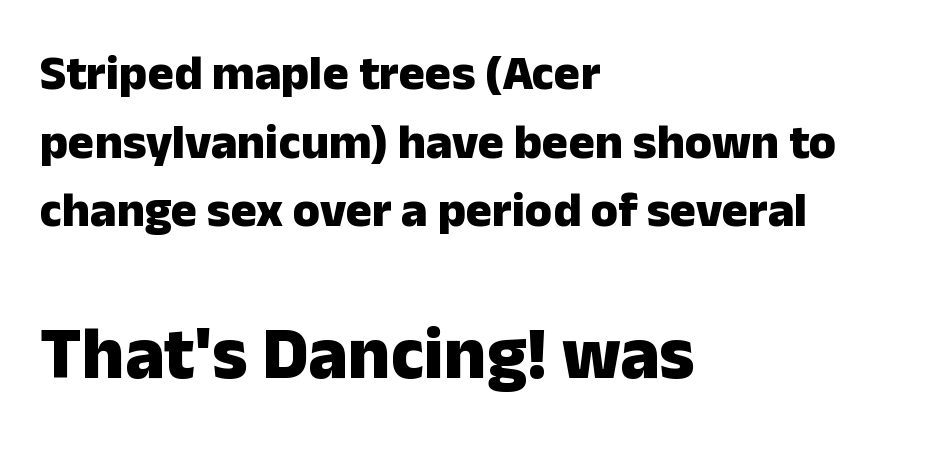
The image shows 74 px heavy sans-serif type, upright; set left-aligned, normal line spacing (1.4x), normal letter spacing, not underlined; the second (bottom) block is 1.51x larger; low stroke contrast and a medium x-height.
